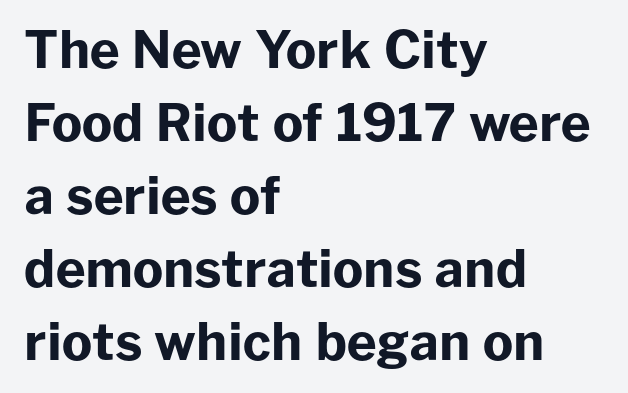
{"serif": "no", "italic": "no", "bold": "yes", "weight": "bold", "width": "normal", "stroke_contrast": "low", "x_height": "medium", "monospaced": "no", "underline": "no", "align": "left", "line_spacing": "normal", "line_spacing_ratio": 1.43, "letter_spacing": "normal", "letter_spacing_em": 0.0, "glyph_px": 51}
